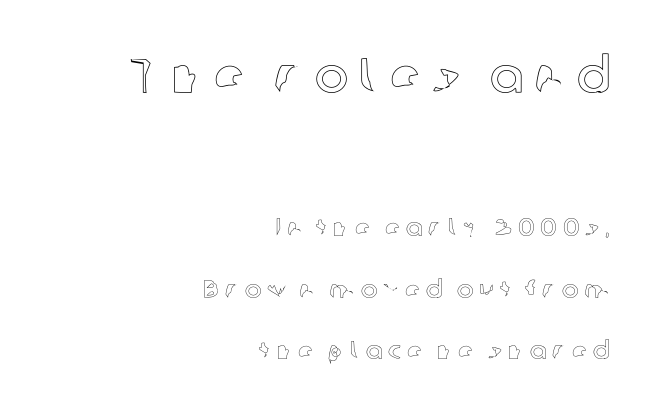
Q: Is the text italic (slanted)? A: No, it is upright.
Q: Is the text underlined? A: No.
Q: How is the paragraph aligned? A: Right-aligned.
Q: Is the spacing between letters normal or unusually wide? A: Unusually wide.
Q: Is the spacing between lines tight, normal or loose? A: Loose.
Q: Which block of text is set in a larger size, the first (top) or the second (bottom)? A: The first (top) one.
Q: Width (condensed, normal, or wide)? A: Normal.
Q: x-height? A: Medium.
Q: Monospaced? A: No.
